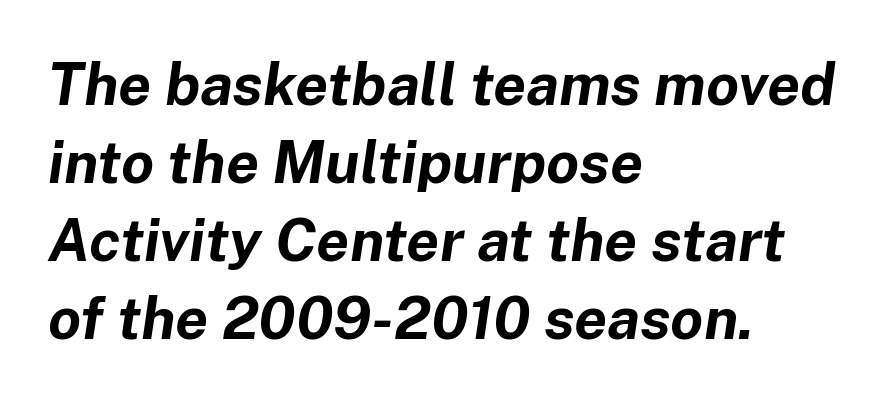
Caption: multi-line text, flush left, ragged right. The line-height multiplier appears to be the usual default. Is the type slanted? Yes — the strokes lean at a clear angle. The letters are bold, with thick, heavy strokes. The strip under each line holds only bare page. The face used here is rendered with its standard letterfit.
